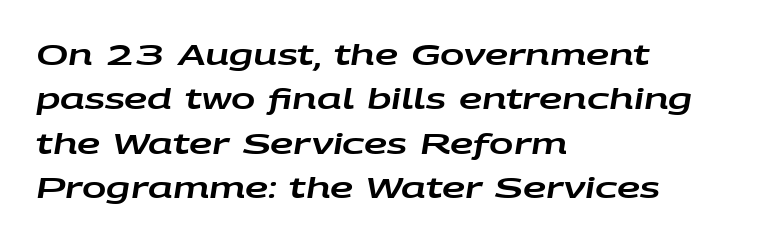
{"italic": "yes", "lean": "right", "slant_degrees": 9, "width": "wide", "stroke_contrast": "low", "x_height": "large", "monospaced": "no", "underline": "no", "align": "left", "line_spacing": "normal", "line_spacing_ratio": 1.53, "letter_spacing": "normal", "letter_spacing_em": 0.0, "glyph_px": 29}
